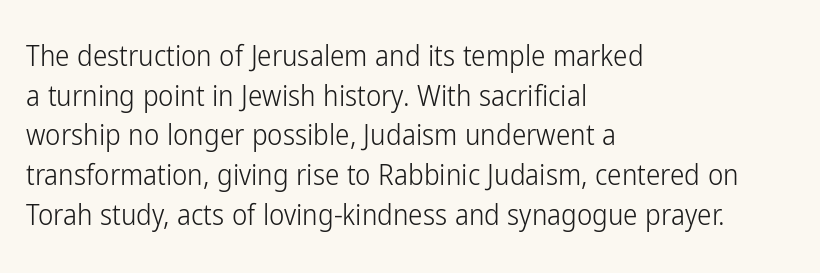
{"serif": "no", "italic": "no", "bold": "no", "weight": "light", "width": "condensed", "stroke_contrast": "low", "x_height": "medium", "monospaced": "no", "underline": "no", "align": "left", "line_spacing": "normal", "line_spacing_ratio": 1.37, "letter_spacing": "normal", "letter_spacing_em": 0.0, "glyph_px": 29}
